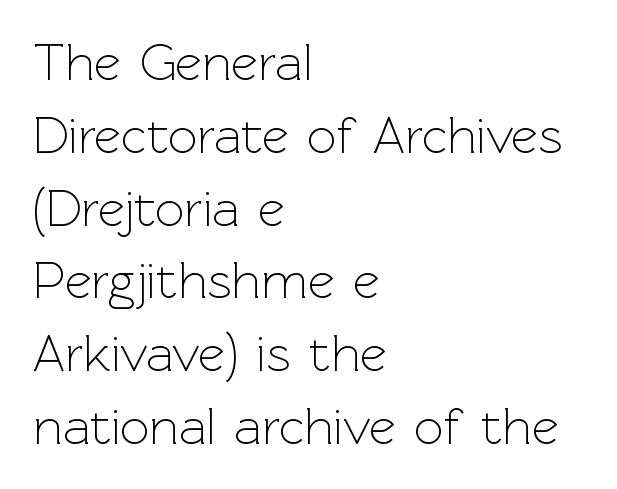
The image shows 52 px light sans-serif type, upright; set left-aligned, normal line spacing (1.4x), normal letter spacing, not underlined; a medium x-height.
